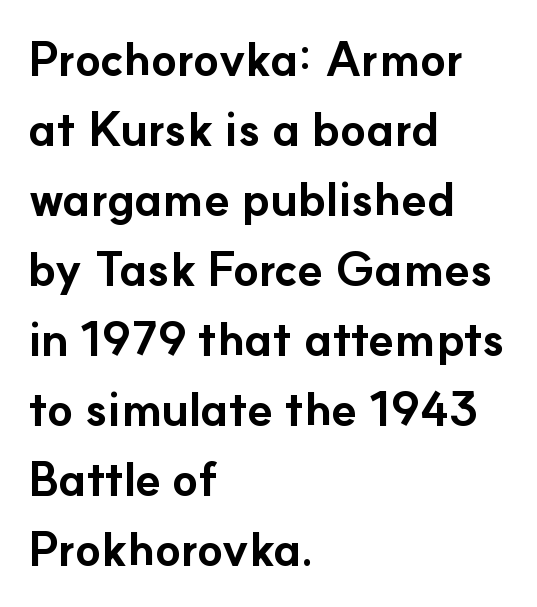
Q: Is the text bold? A: Yes.
Q: Is the text italic (slanted)? A: No, it is upright.
Q: Is the typeface a serif or a sans-serif typeface? A: Sans-serif.
Q: Is the text underlined? A: No.
Q: How is the paragraph aligned? A: Left-aligned.
Q: Is the spacing between letters normal or unusually wide? A: Normal.
Q: Is the spacing between lines tight, normal or loose? A: Normal.
Q: Width (condensed, normal, or wide)? A: Normal.
Q: Stroke contrast? A: Low.
Q: x-height? A: Small.
Q: Monospaced? A: No.
